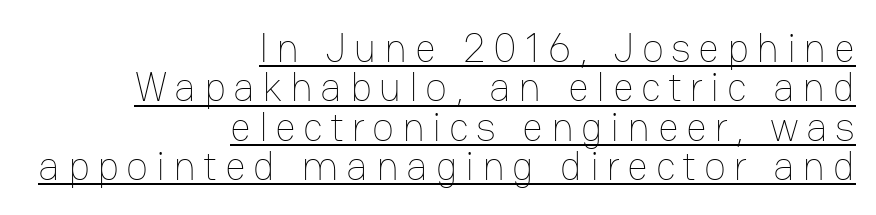
Q: Is the text bold? A: No.
Q: Is the text italic (slanted)? A: No, it is upright.
Q: Is the text underlined? A: Yes.
Q: How is the paragraph aligned? A: Right-aligned.
Q: Is the spacing between lines tight, normal or loose? A: Tight.
Q: Width (condensed, normal, or wide)? A: Normal.
Q: Stroke contrast? A: Low.
Q: x-height? A: Medium.
Q: Monospaced? A: No.
